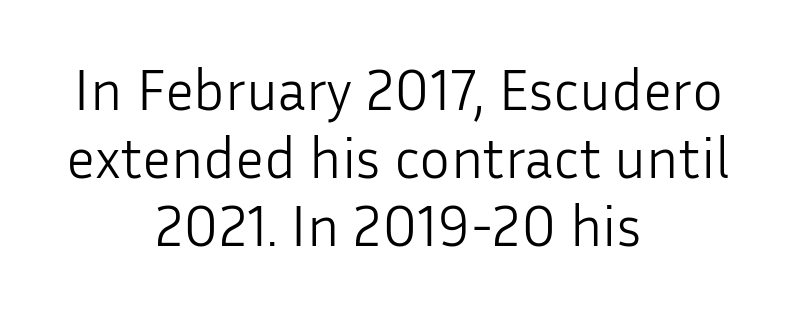
The image shows 58 px light sans-serif type, upright; set centered, line spacing 1.17x, normal letter spacing, not underlined; low stroke contrast and a medium x-height.
